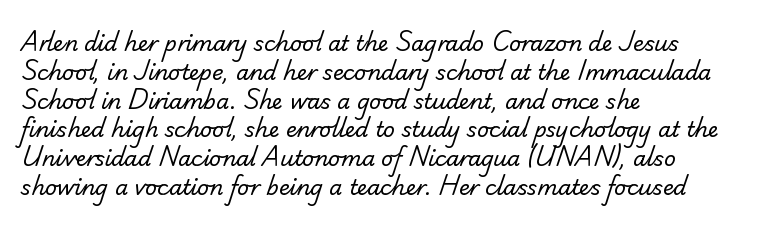
The image shows 21 px text type; set left-aligned, normal line spacing (1.37x), normal letter spacing, not underlined.
